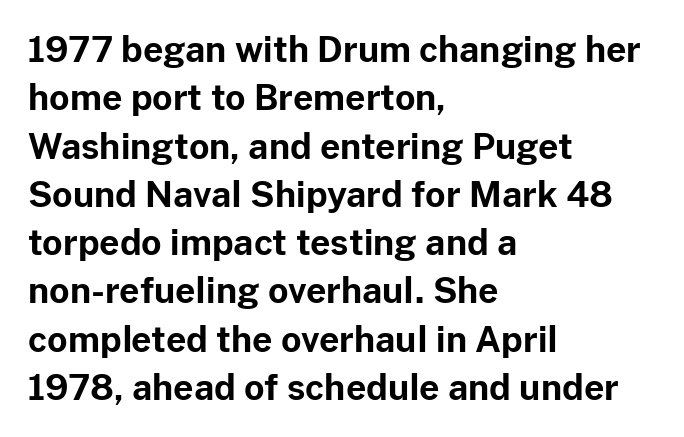
Every letter is thick-stroked: bold, no question. Quick note: underline off. The horizontal fit of the characters is conventional and even. This is the regular roman posture of the typeface. Leftover space on each line is placed entirely after the last word.
